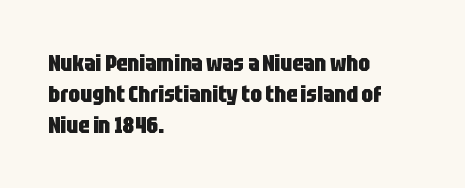
{"italic": "no", "bold": "yes", "underline": "no", "align": "left", "line_spacing": "normal", "line_spacing_ratio": 1.34, "letter_spacing": "normal", "letter_spacing_em": 0.0, "glyph_px": 23}
